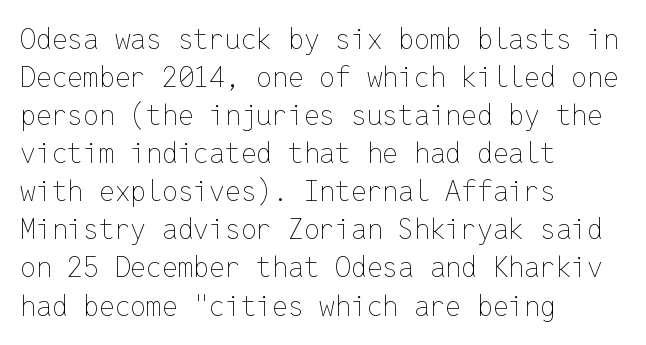
Nothing unusual about the tracking: characters are spaced as the font intends. Underline: absent. Weight: in the light-to-regular range. The rendering uses typewriter-style spacing with identical character cells. All the whitespace from short lines collects on the right.
